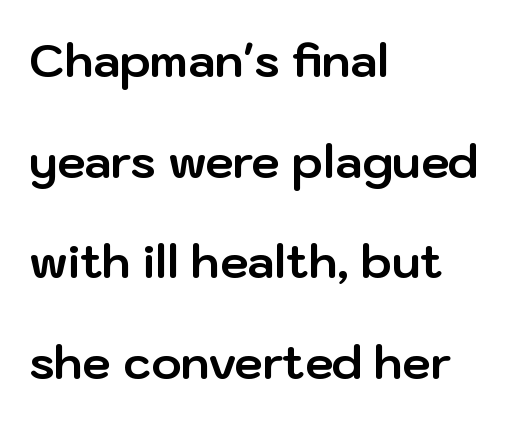
The text block is weighted toward the left margin, trailing off unevenly rightward. The letters sit at their default tracking, neither squeezed nor spread. Underline: absent. Each new line begins a long way beneath the previous one. Looks like regular typesetting: each glyph gets only the width it needs. Plenty of ink on the page — the face is bold.
